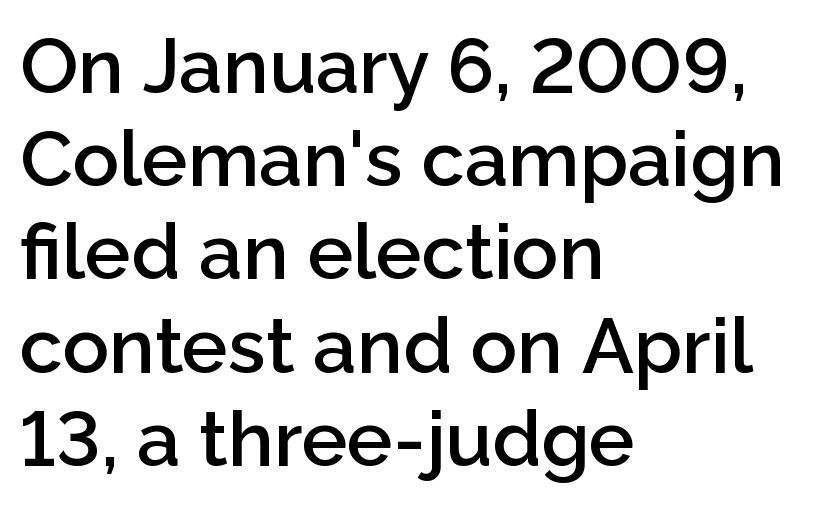
Q: Is the text bold? A: Semi-bold.
Q: Is the text italic (slanted)? A: No, it is upright.
Q: Is the typeface a serif or a sans-serif typeface? A: Sans-serif.
Q: Is the text underlined? A: No.
Q: How is the paragraph aligned? A: Left-aligned.
Q: Is the spacing between letters normal or unusually wide? A: Normal.
Q: Width (condensed, normal, or wide)? A: Normal.
Q: Stroke contrast? A: Low.
Q: x-height? A: Medium.
Q: Monospaced? A: No.
